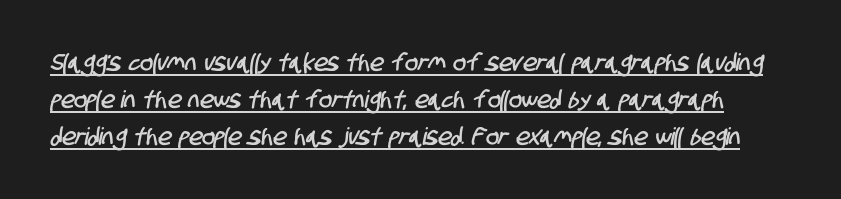
Q: Is the text underlined? A: Yes.
Q: Is the spacing between letters normal or unusually wide? A: Normal.
Q: Is the spacing between lines tight, normal or loose? A: Normal.
